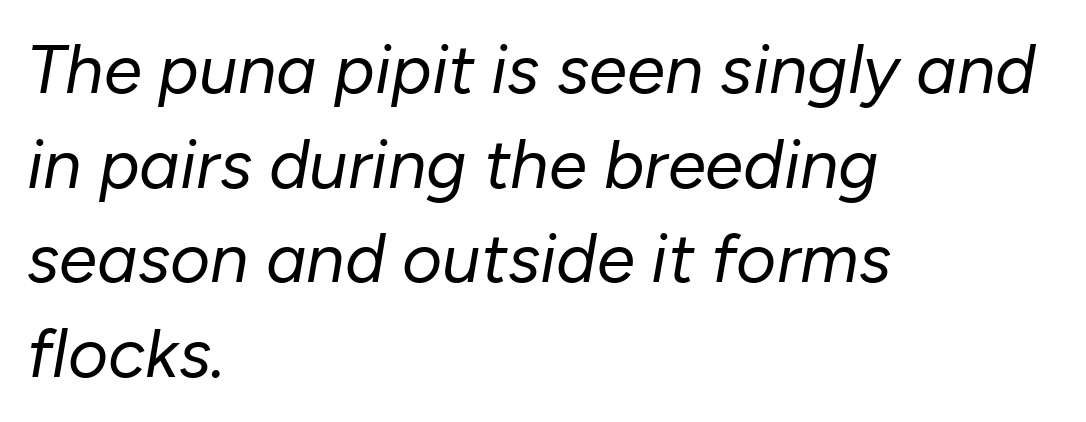
Q: Is the text bold? A: No.
Q: Is the text italic (slanted)? A: Yes, it leans right by about 10 degrees.
Q: Is the text underlined? A: No.
Q: How is the paragraph aligned? A: Left-aligned.
Q: Is the spacing between letters normal or unusually wide? A: Normal.
Q: Is the spacing between lines tight, normal or loose? A: Normal.
Q: Width (condensed, normal, or wide)? A: Normal.
Q: Stroke contrast? A: Low.
Q: x-height? A: Medium.
Q: Monospaced? A: No.
